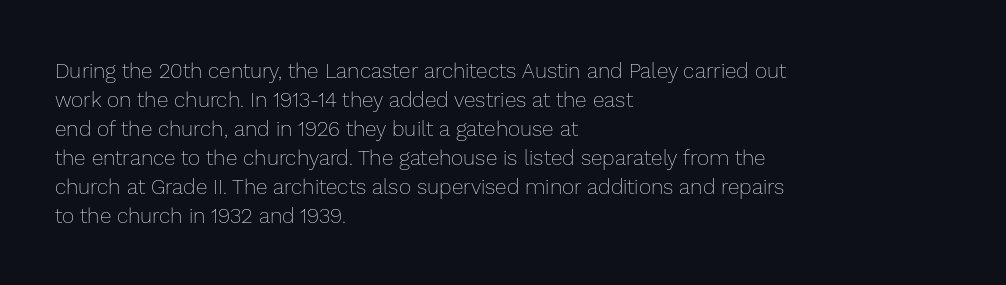
Letters rest on an invisible, unmarked baseline. Heaviness? Minimal to ordinary, like unemphasized prose. The rendering anchors every line to the left-hand side. The line-height multiplier appears to be the usual default.
